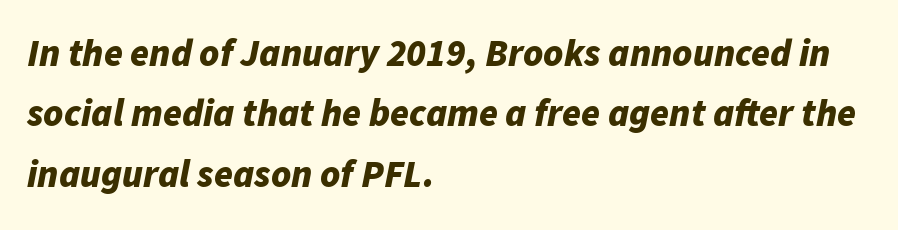
Q: Is the text bold? A: Yes.
Q: Is the text italic (slanted)? A: Yes, it leans right by about 11 degrees.
Q: Is the text underlined? A: No.
Q: How is the paragraph aligned? A: Left-aligned.
Q: Is the spacing between letters normal or unusually wide? A: Normal.
Q: Is the spacing between lines tight, normal or loose? A: Normal.
Q: Width (condensed, normal, or wide)? A: Normal.
Q: Stroke contrast? A: Low.
Q: x-height? A: Medium.
Q: Monospaced? A: No.
